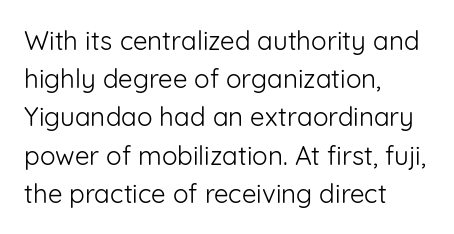
The vertical gap from one line to the next is medium. Quick note: underline off. The characters are drawn with everyday or finer stroke widths. A typesetter would mark this as roman, not italic. Caption: multi-line text, flush left, ragged right.
